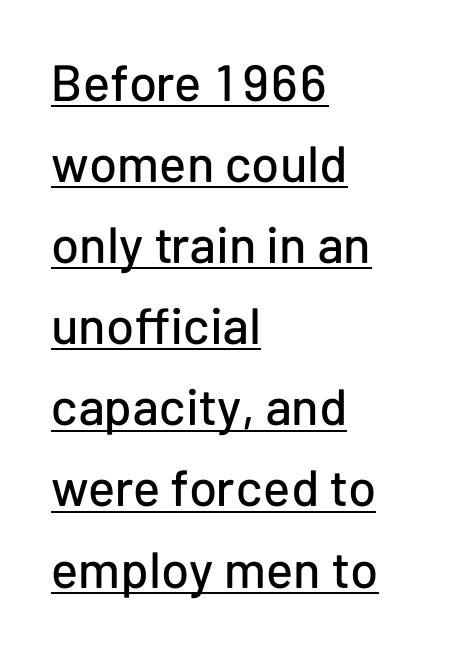
The image shows 51 px sans-serif type, upright; set left-aligned, normal line spacing (1.59x), normal letter spacing, underlined; low stroke contrast and a medium x-height.
